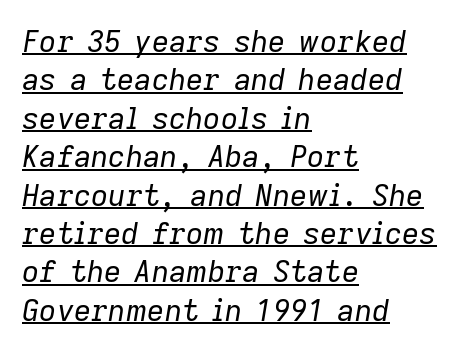
Like a heading marked for emphasis, these lines bear an underscore. These lines were composed using italics. Observe the ordinary spacing: letters are neighbours, not strangers. Proportional: the letters do not fall into vertical columns. Left-aligned paragraph, ragged on the right.
